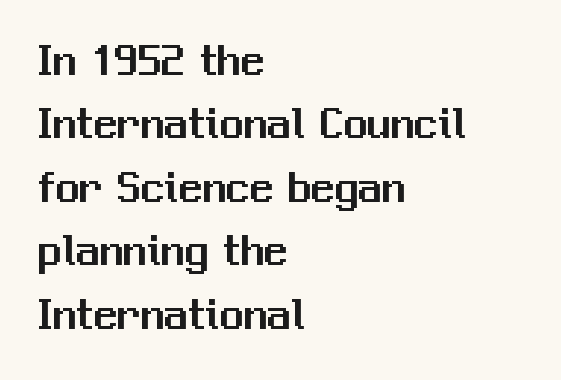
{"serif": "no", "italic": "no", "width": "normal", "stroke_contrast": "medium", "x_height": "medium", "monospaced": "no", "underline": "no", "align": "left", "line_spacing": "normal", "line_spacing_ratio": 1.35, "letter_spacing": "normal", "letter_spacing_em": 0.0, "glyph_px": 47}
